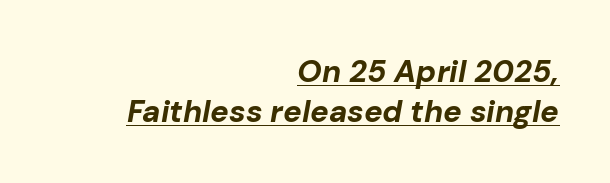
The whole block is typeset with a tilt. Set as a true bold cut, around the 700 mark. These lines are rendered in a variable-pitch font. One glance says typical: line gaps are just what's usual. The lines in this sample share a right terminus and differ only in where they begin.
